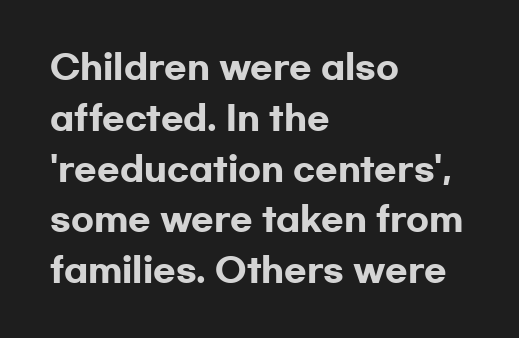
The letters stand straight up with perfectly vertical stems. You could not count columns in this text — the font is proportionally spaced. Teacher's note: observe the even left margin — that is flush-left alignment. Any mark beneath the type? The region is blank.
